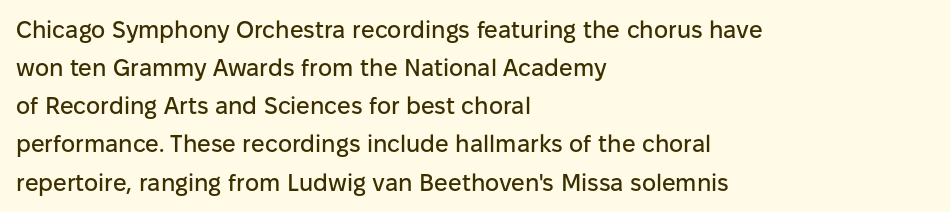
A normal amount of white space separates one row of letters from the next. In terms of letterspacing, this is plain default setting. Quick note: not italic, upright. Only glyphs here, with clear space below each row. Horizontally, the lines are justified to the leading edge only.
